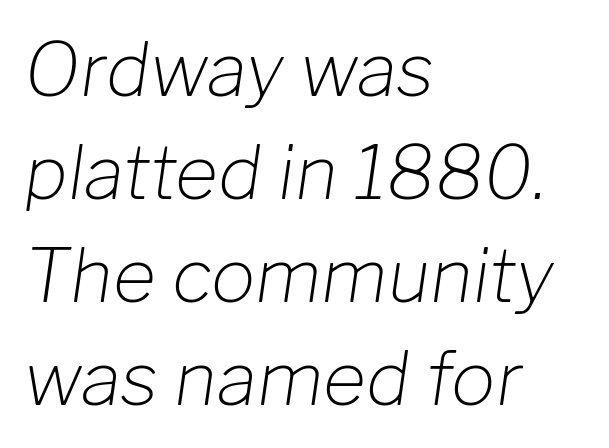
The image shows 74 px light type, italic (leaning right); set left-aligned, normal line spacing (1.39x), normal letter spacing, not underlined; low stroke contrast and a medium x-height.
